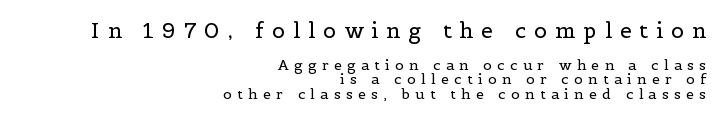
The image shows 21 px text type, upright; set right-aligned, tight line spacing (1.04x), unusually wide letter spacing (+0.39 em), not underlined; the first (top) block is 1.5x larger.
